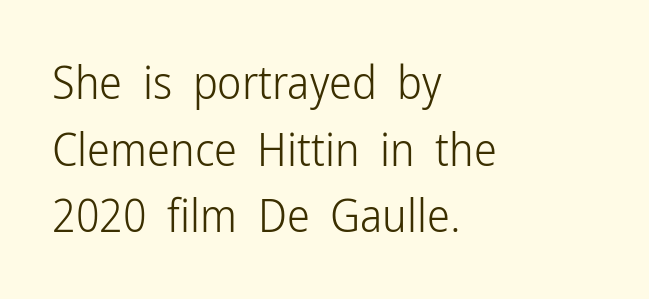
The image shows 46 px light, condensed sans-serif type, upright; set left-aligned, normal line spacing (1.45x), normal letter spacing, not underlined; low stroke contrast and a medium x-height.
